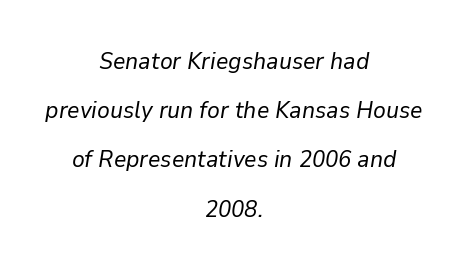
{"italic": "yes", "lean": "right", "slant_degrees": 9, "bold": "no", "underline": "no", "align": "center", "line_spacing": "loose", "line_spacing_ratio": 2.05, "letter_spacing": "normal", "letter_spacing_em": 0.0, "glyph_px": 24}
